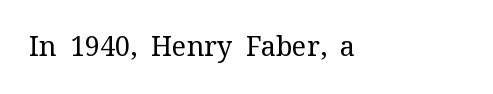
Has an underline been added? It has not. The type is set solid horizontally, with unmodified tracking. The characters are drawn with everyday or finer stroke widths. Every character sits straight up, as roman type does.
